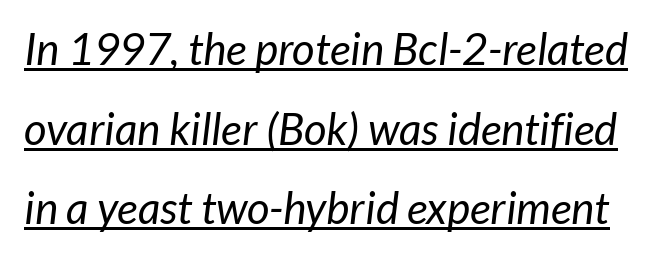
The image shows 44 px regular-weight sans-serif type; set line spacing 1.81x, normal letter spacing, underlined; low stroke contrast and a medium x-height.
